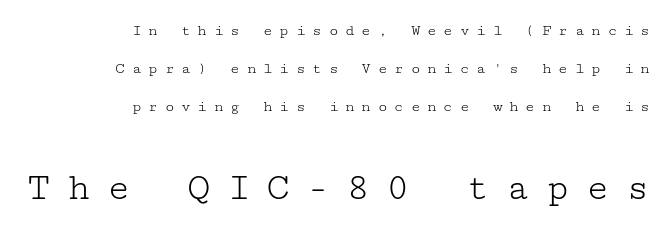
Heft: none added — not bold. Leading: increased. The designer gave the closing block more size than the opening block. You can tell from the footed stems that serif type was used.
